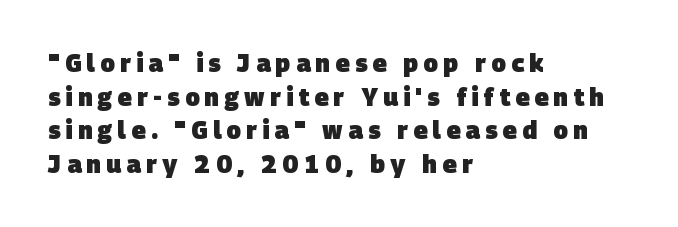
Q: Is the text bold? A: Yes.
Q: Is the text underlined? A: No.
Q: How is the paragraph aligned? A: Left-aligned.
Q: Is the spacing between letters normal or unusually wide? A: Unusually wide.
Q: Is the spacing between lines tight, normal or loose? A: Normal.
